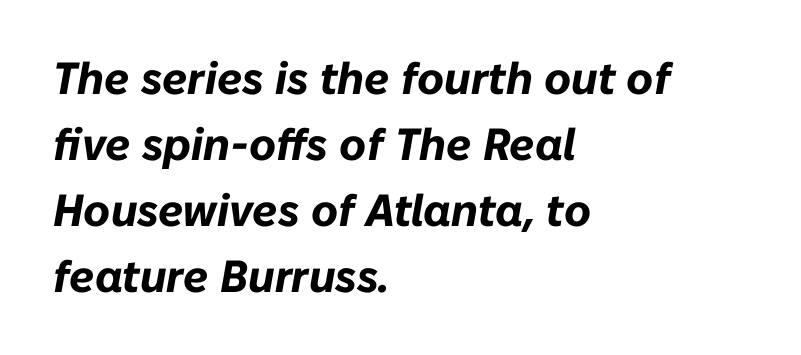
Q: Is the text bold? A: Yes.
Q: Is the text italic (slanted)? A: Yes, it leans right by about 10 degrees.
Q: Is the text underlined? A: No.
Q: How is the paragraph aligned? A: Left-aligned.
Q: Is the spacing between letters normal or unusually wide? A: Normal.
Q: Is the spacing between lines tight, normal or loose? A: Normal.
Q: Width (condensed, normal, or wide)? A: Normal.
Q: Stroke contrast? A: Low.
Q: x-height? A: Medium.
Q: Monospaced? A: No.
